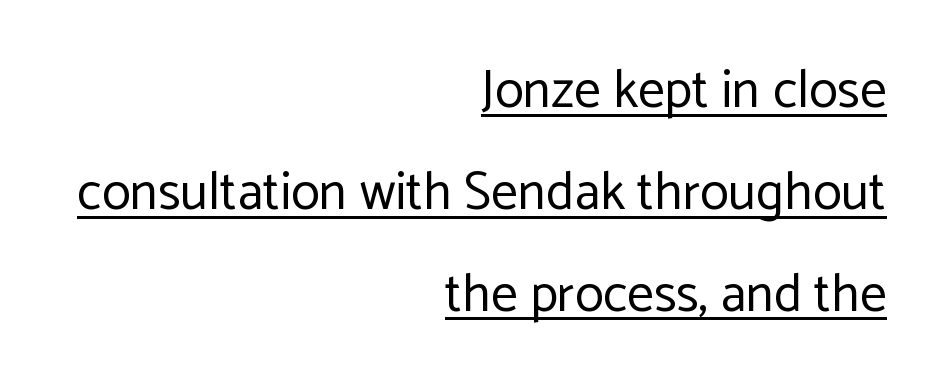
Q: Is the text bold? A: No.
Q: Is the text italic (slanted)? A: No, it is upright.
Q: Is the typeface a serif or a sans-serif typeface? A: Sans-serif.
Q: Is the text underlined? A: Yes.
Q: How is the paragraph aligned? A: Right-aligned.
Q: Is the spacing between letters normal or unusually wide? A: Normal.
Q: Is the spacing between lines tight, normal or loose? A: Loose.
Q: Width (condensed, normal, or wide)? A: Normal.
Q: Stroke contrast? A: Low.
Q: x-height? A: Medium.
Q: Monospaced? A: No.
